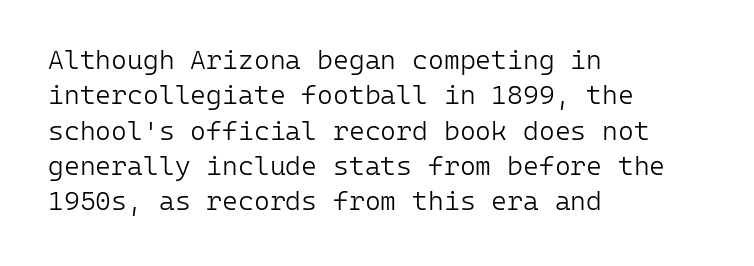
The image shows 27 px text type, upright; set left-aligned, normal line spacing (1.31x), normal letter spacing, not underlined.
